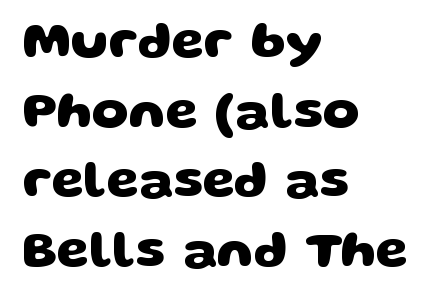
The image shows 52 px heavy, wide sans-serif type; set left-aligned, normal line spacing (1.34x), normal letter spacing, not underlined; low stroke contrast and a large x-height.
